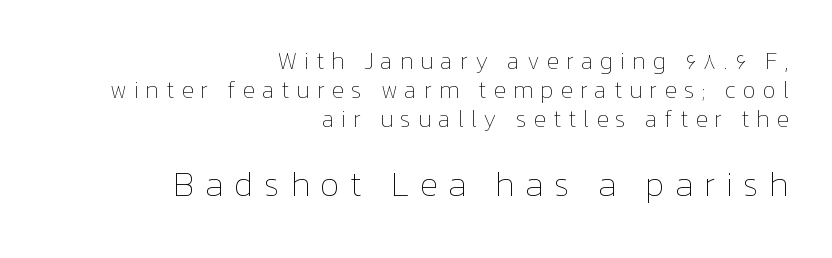
{"italic": "no", "bold": "no", "weight": "thin", "width": "normal", "stroke_contrast": "low", "x_height": "medium", "monospaced": "no", "underline": "no", "align": "right", "line_spacing": "normal", "line_spacing_ratio": 1.27, "letter_spacing": "wide", "letter_spacing_em": 0.3, "larger_block": "second", "size_ratio": 1.48, "glyph_px": 34}
